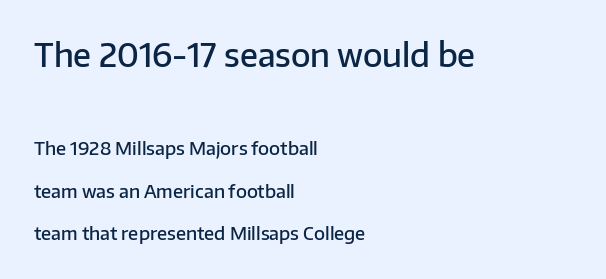
The image shows 32 px semibold sans-serif type, upright; set left-aligned, loose line spacing (2.38x), normal letter spacing, not underlined; the first (top) block is 1.78x larger; low stroke contrast and a medium x-height.
